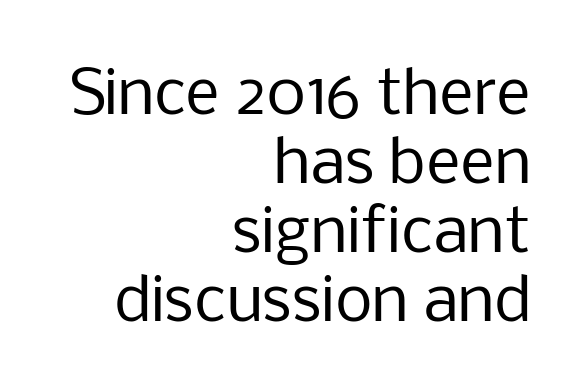
Q: Is the text bold? A: No.
Q: Is the text italic (slanted)? A: No, it is upright.
Q: Is the typeface a serif or a sans-serif typeface? A: Sans-serif.
Q: Is the text underlined? A: No.
Q: How is the paragraph aligned? A: Right-aligned.
Q: Is the spacing between letters normal or unusually wide? A: Normal.
Q: Is the spacing between lines tight, normal or loose? A: Tight.
Q: Width (condensed, normal, or wide)? A: Normal.
Q: Stroke contrast? A: Low.
Q: x-height? A: Medium.
Q: Monospaced? A: No.
